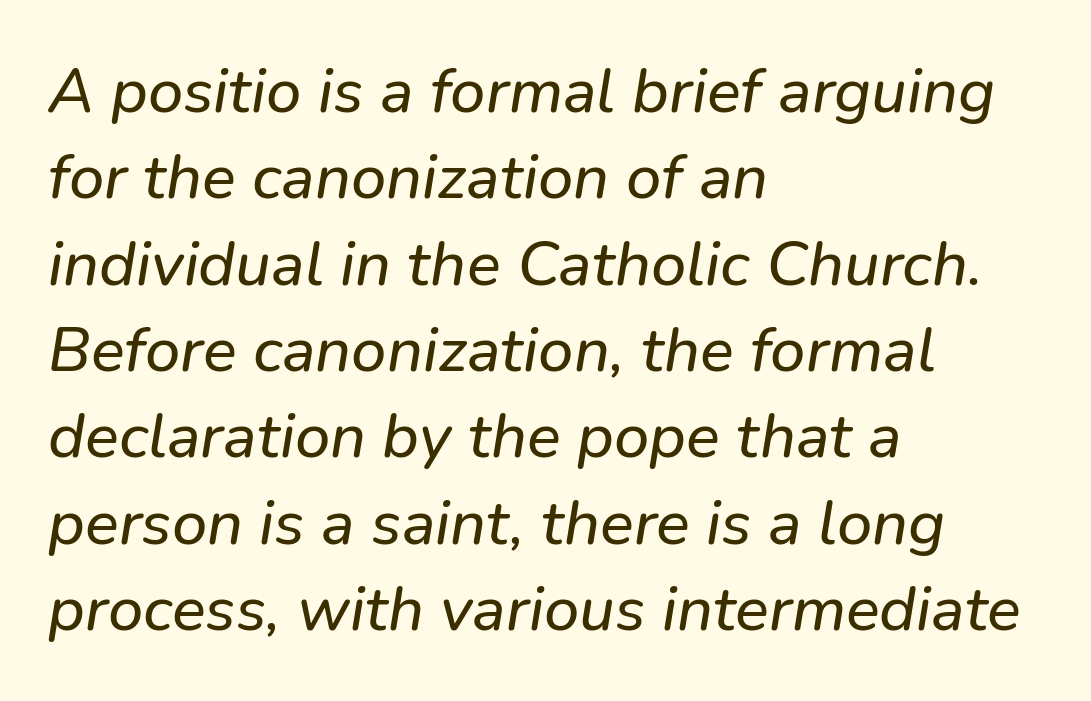
Q: Is the text italic (slanted)? A: Yes, it leans right by about 9 degrees.
Q: Is the text underlined? A: No.
Q: How is the paragraph aligned? A: Left-aligned.
Q: Is the spacing between letters normal or unusually wide? A: Normal.
Q: Is the spacing between lines tight, normal or loose? A: Normal.
Q: Width (condensed, normal, or wide)? A: Normal.
Q: Stroke contrast? A: Low.
Q: x-height? A: Medium.
Q: Monospaced? A: No.
